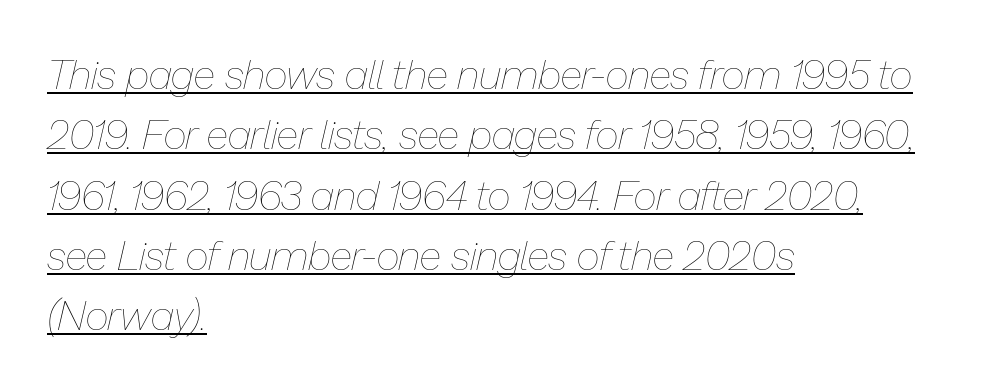
The image shows 41 px thin type, italic (leaning right); set left-aligned, normal line spacing (1.47x), normal letter spacing, underlined; low stroke contrast and a medium x-height.
